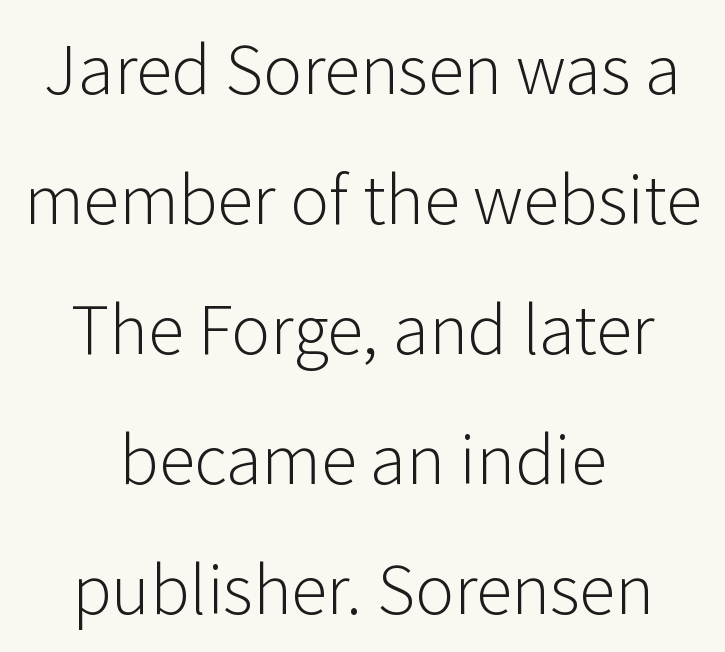
Horizontal bands of white between lines are thick stripes. The weight would be labelled regular, book, light, or lighter still. Anything drawn beneath the words? Only blank space. No feet cap the strokes, marking this as sans-serif type. These lines were composed using upright roman letters.
